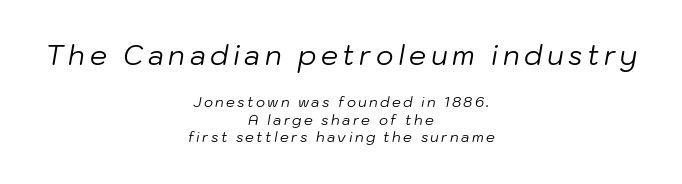
The image shows 27 px text type, italic (leaning right); set centered, normal line spacing (1.25x), not underlined; the first (top) block is 1.93x larger.
